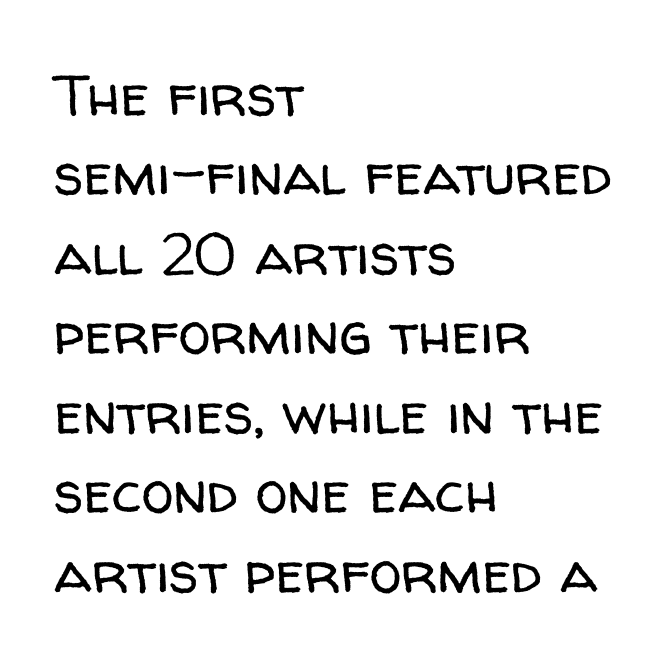
{"serif": "no", "italic": "no", "bold": "no", "weight": "regular", "width": "normal", "stroke_contrast": "low", "x_height": "medium", "monospaced": "no", "underline": "no", "align": "left", "line_spacing": "normal", "line_spacing_ratio": 1.37, "letter_spacing": "normal", "letter_spacing_em": 0.0, "glyph_px": 58}
